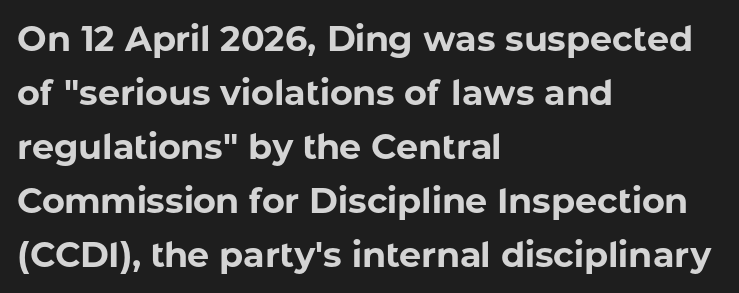
The image shows 35 px bold sans-serif type, upright; set left-aligned, normal line spacing (1.54x), normal letter spacing, not underlined; low stroke contrast and a medium x-height.
